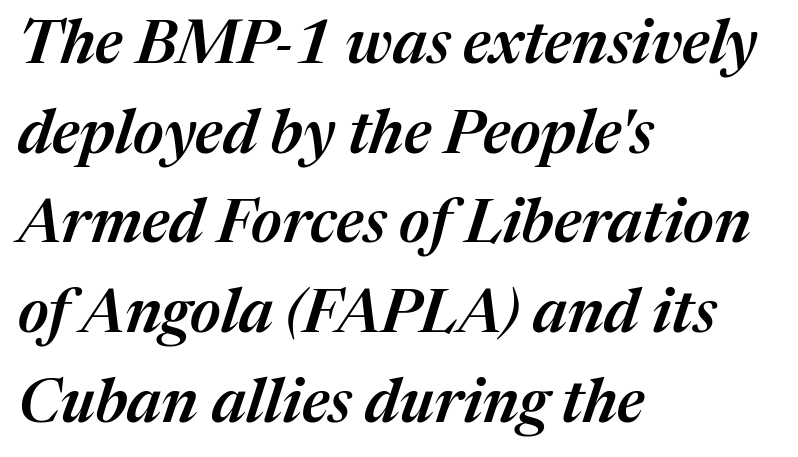
{"italic": "yes", "lean": "right", "slant_degrees": 17, "bold": "semi", "weight": "semibold", "width": "normal", "stroke_contrast": "medium", "x_height": "medium", "monospaced": "no", "underline": "no", "align": "left", "line_spacing": "normal", "line_spacing_ratio": 1.47, "letter_spacing": "normal", "letter_spacing_em": 0.0, "glyph_px": 61}
